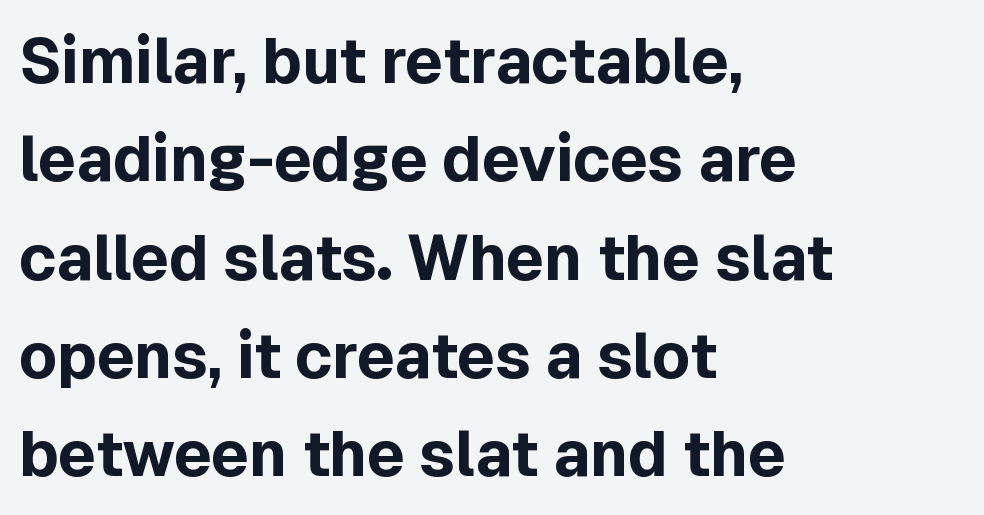
Normally led — the rows are evenly, conventionally spaced. Typographically, this falls in the sans-serif category. The compositor pushed each line to the left boundary. Look at the stroke-to-counter ratio: heavy, a bold.
